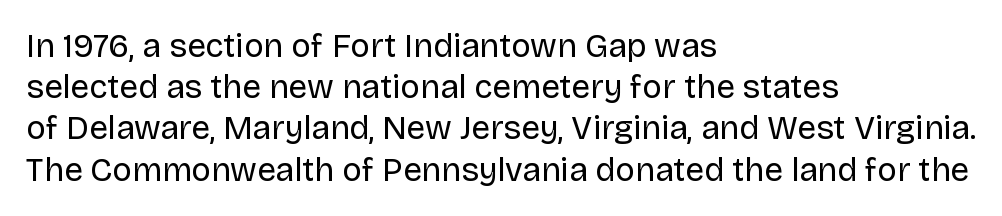
{"serif": "no", "italic": "no", "bold": "no", "weight": "regular", "width": "normal", "stroke_contrast": "low", "x_height": "large", "monospaced": "no", "underline": "no", "align": "left", "line_spacing": "normal", "line_spacing_ratio": 1.25, "letter_spacing": "normal", "letter_spacing_em": 0.0, "glyph_px": 33}
